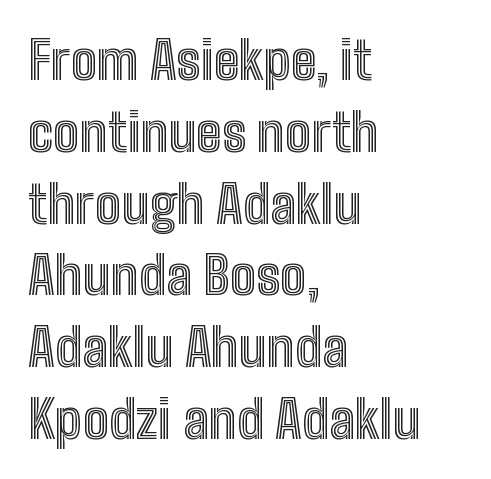
Q: Is the text italic (slanted)? A: No, it is upright.
Q: Is the text underlined? A: No.
Q: How is the paragraph aligned? A: Left-aligned.
Q: Is the spacing between letters normal or unusually wide? A: Normal.
Q: Is the spacing between lines tight, normal or loose? A: Normal.
Q: Width (condensed, normal, or wide)? A: Condensed.
Q: x-height? A: Medium.
Q: Monospaced? A: No.
